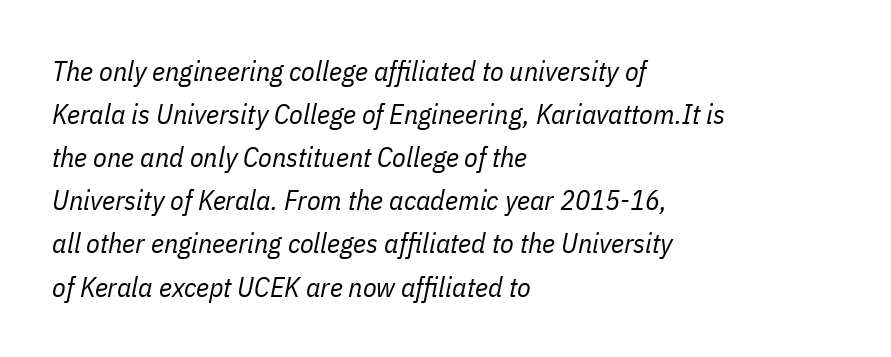
Q: Is the text bold? A: No.
Q: Is the text italic (slanted)? A: Yes, it leans right by about 11 degrees.
Q: Is the text underlined? A: No.
Q: How is the paragraph aligned? A: Left-aligned.
Q: Is the spacing between letters normal or unusually wide? A: Normal.
Q: Is the spacing between lines tight, normal or loose? A: Normal.
Q: Width (condensed, normal, or wide)? A: Condensed.
Q: Stroke contrast? A: Low.
Q: x-height? A: Medium.
Q: Monospaced? A: No.
